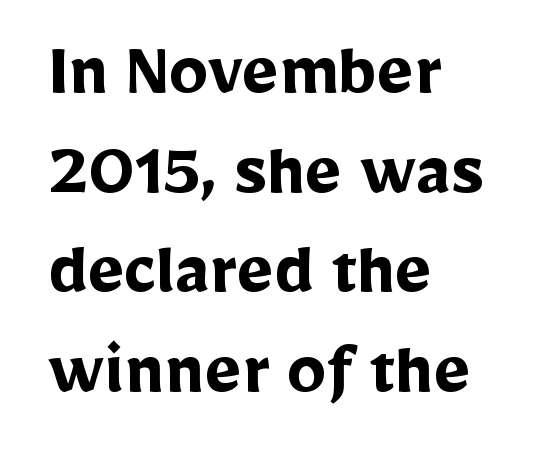
{"serif": "no", "italic": "no", "bold": "yes", "weight": "semibold", "width": "normal", "stroke_contrast": "low", "x_height": "medium", "monospaced": "no", "underline": "no", "align": "left", "line_spacing": "normal", "line_spacing_ratio": 1.26, "letter_spacing": "normal", "letter_spacing_em": 0.0, "glyph_px": 79}
